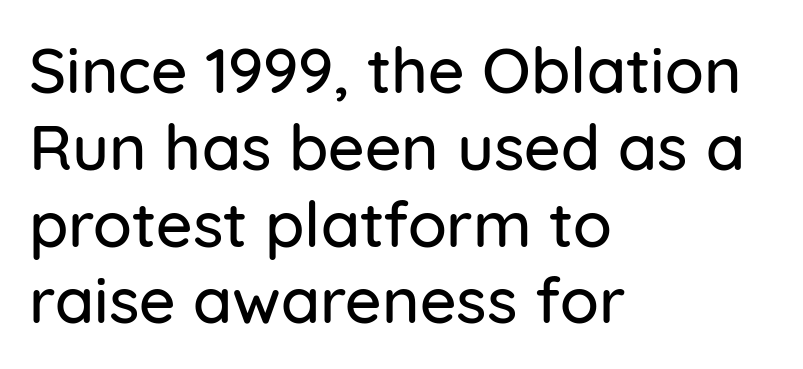
The image shows 64 px sans-serif type, upright; set left-aligned, line spacing 1.2x, normal letter spacing, not underlined; low stroke contrast and a medium x-height.
